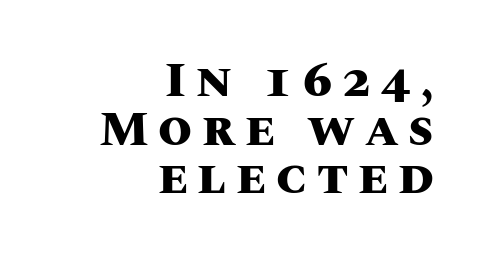
Q: Is the text bold? A: Yes.
Q: Is the text italic (slanted)? A: No, it is upright.
Q: Is the text underlined? A: No.
Q: How is the paragraph aligned? A: Right-aligned.
Q: Is the spacing between letters normal or unusually wide? A: Unusually wide.
Q: Is the spacing between lines tight, normal or loose? A: Tight.
Q: Width (condensed, normal, or wide)? A: Normal.
Q: Stroke contrast? A: Medium.
Q: x-height? A: Large.
Q: Monospaced? A: No.
